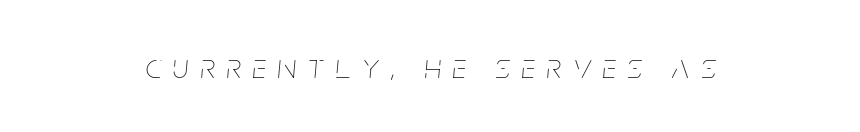
Q: Is the text bold? A: No.
Q: Is the text italic (slanted)? A: Yes, it leans right by about 5 degrees.
Q: Is the text underlined? A: No.
Q: How is the paragraph aligned? A: Centered.
Q: Is the spacing between letters normal or unusually wide? A: Unusually wide.
Q: Width (condensed, normal, or wide)? A: Condensed.
Q: Stroke contrast? A: Low.
Q: x-height? A: Large.
Q: Monospaced? A: No.
